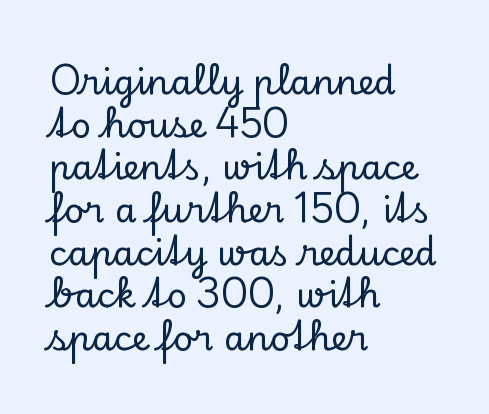
What stands out about the letter spacing? Nothing — it is the standard amount. This sample is left-justified, so line endings fall wherever the words run out. Rendered with straight, roman letterforms.
